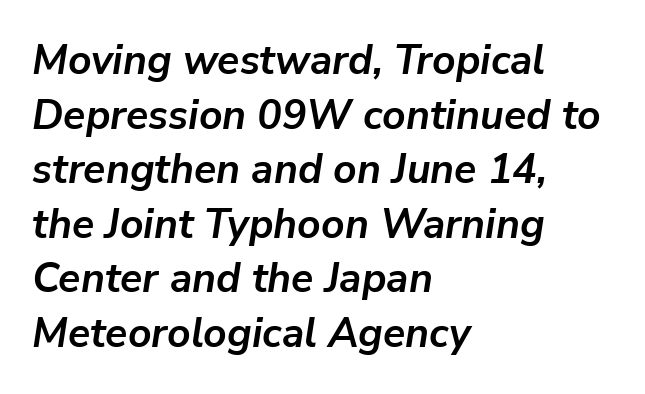
The image shows 41 px semibold type, italic (leaning right); set left-aligned, normal line spacing (1.33x), normal letter spacing, not underlined; low stroke contrast and a medium x-height.
